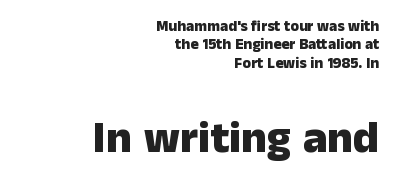
Is the type bold? Yes — the strokes are clearly thick and heavy. Is the block centered? No — it sits flush against the right margin. You could call the tracking neutral — neither tight nor loose. The rendering uses natural spacing where letterforms have individual widths.
